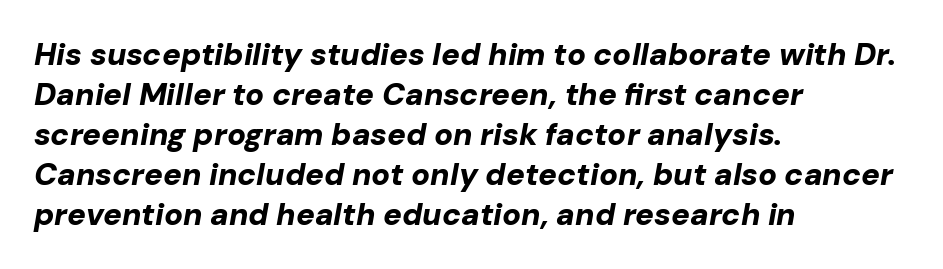
Tracking here is standard; glyphs follow each other at the usual distance. Left-aligned paragraph, ragged on the right. One glance says typical: line gaps are just what's usual. A typesetter would call this proportional, since set widths differ per character. Compared with ordinary roman type, these characters are visibly tilted. A dark, heavy texture on the line: the type is bold.
